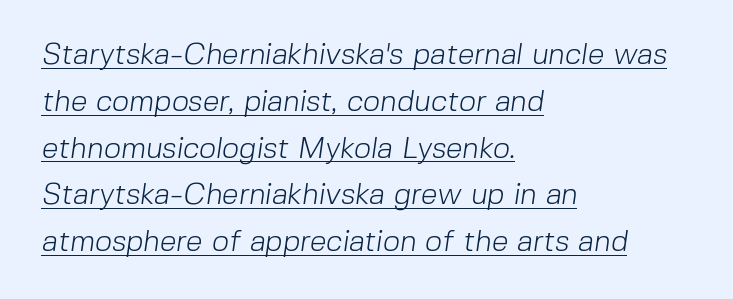
The image shows 30 px light sans-serif type; set left-aligned, normal line spacing (1.56x), normal letter spacing, underlined; low stroke contrast and a medium x-height.
